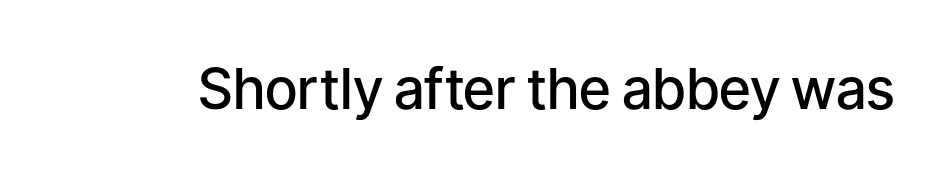
{"serif": "no", "italic": "no", "bold": "semi", "weight": "semibold", "width": "normal", "stroke_contrast": "low", "x_height": "medium", "monospaced": "no", "underline": "no", "letter_spacing": "normal", "letter_spacing_em": 0.0, "glyph_px": 56}
